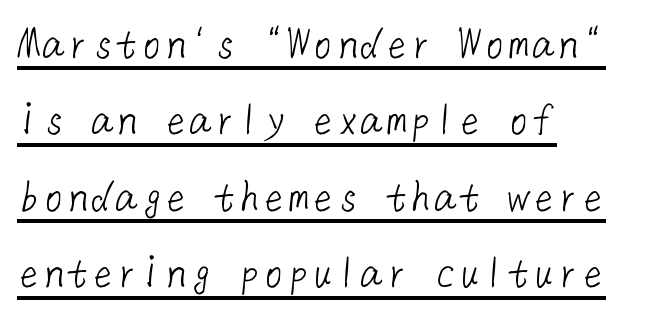
{"serif": "no", "bold": "no", "weight": "light", "width": "normal", "stroke_contrast": "low", "x_height": "medium", "underline": "yes", "align": "left", "line_spacing": "normal", "line_spacing_ratio": 1.56, "letter_spacing": "normal", "letter_spacing_em": 0.0, "glyph_px": 49}
